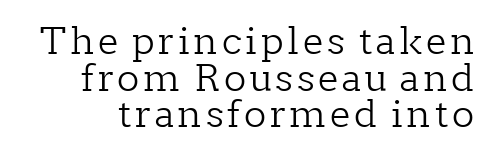
Q: Is the text bold? A: No.
Q: Is the text italic (slanted)? A: No, it is upright.
Q: Is the typeface a serif or a sans-serif typeface? A: Serif.
Q: Is the text underlined? A: No.
Q: Is the spacing between lines tight, normal or loose? A: Tight.
Q: Width (condensed, normal, or wide)? A: Normal.
Q: Stroke contrast? A: Low.
Q: x-height? A: Medium.
Q: Monospaced? A: No.
